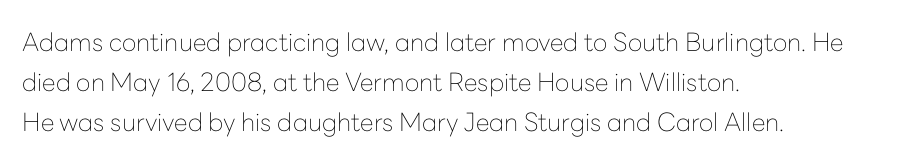
{"italic": "no", "bold": "no", "underline": "no", "align": "left", "line_spacing": "normal", "line_spacing_ratio": 1.6, "letter_spacing": "normal", "letter_spacing_em": 0.0, "glyph_px": 25}
